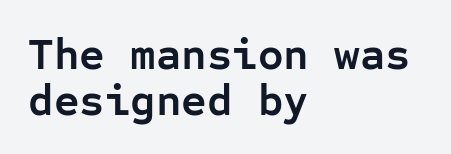
The ragged edge is on the right, which tells us the setting is flush left. These lines huddle together more closely than default settings would place them. This rendering features lettering with no underline. Monospaced: the letters line up in strict vertical columns. Thick stems and heavy bowls — unmistakably bold. Italic? Not at all — the glyphs are vertical.
